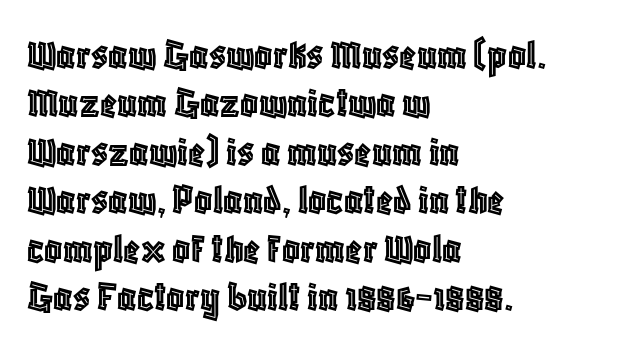
Q: Is the text italic (slanted)? A: No, it is upright.
Q: Is the text underlined? A: No.
Q: How is the paragraph aligned? A: Left-aligned.
Q: Is the spacing between letters normal or unusually wide? A: Normal.
Q: Is the spacing between lines tight, normal or loose? A: Tight.
Q: Width (condensed, normal, or wide)? A: Condensed.
Q: x-height? A: Large.
Q: Monospaced? A: No.
